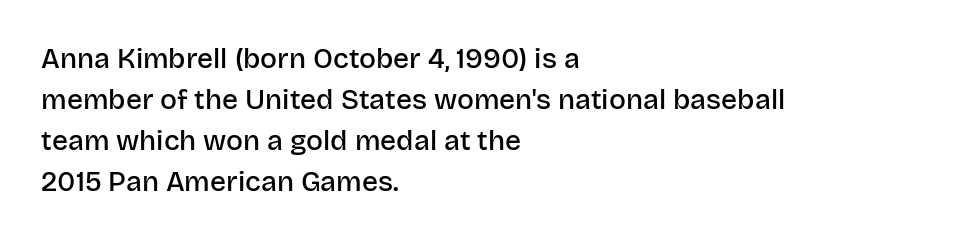
The image shows 28 px semibold sans-serif type, upright; set left-aligned, normal line spacing (1.47x), normal letter spacing, not underlined; low stroke contrast and a large x-height.
